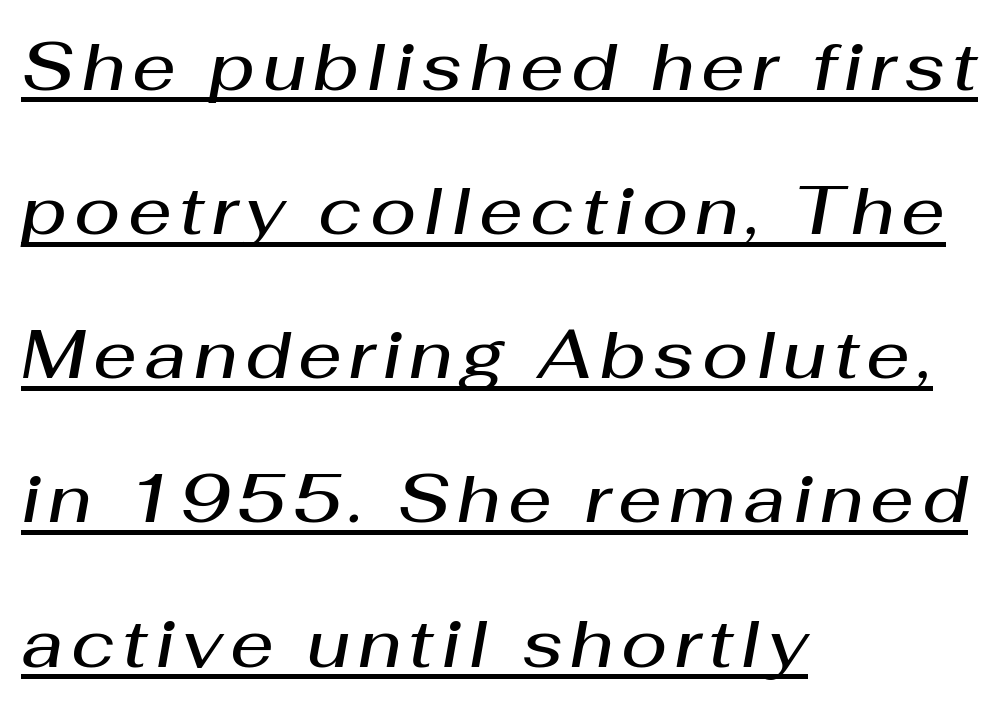
Each letter keeps its own natural width here, so spacing adapts to shape. A student would call this left alignment; a typographer would say flush left, rag right. What decoration does the sample have? An underline. Slanted lettering throughout.
